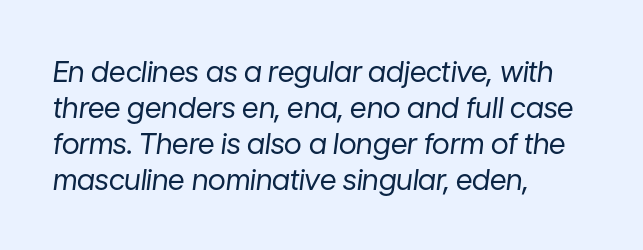
{"italic": "yes", "lean": "right", "slant_degrees": 7, "bold": "no", "weight": "regular", "width": "normal", "stroke_contrast": "low", "x_height": "medium", "monospaced": "no", "underline": "no", "align": "left", "line_spacing_ratio": 1.24, "letter_spacing": "normal", "letter_spacing_em": 0.0, "glyph_px": 29}
